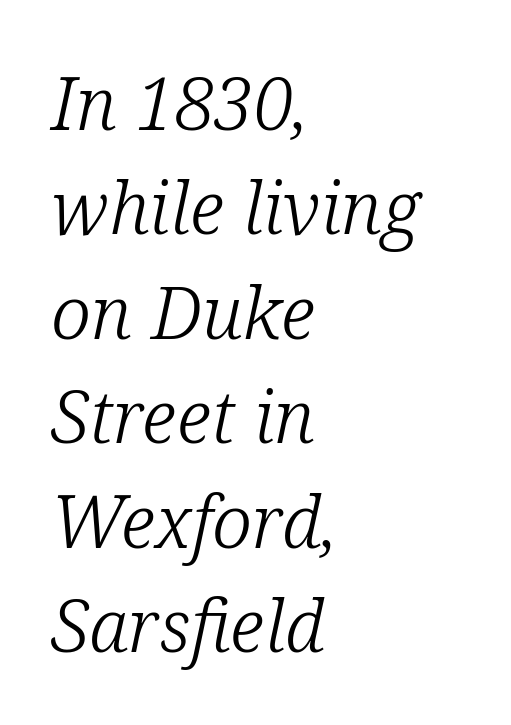
The image shows 73 px light serif type, italic (leaning right); set left-aligned, normal line spacing (1.43x), normal letter spacing, not underlined; low stroke contrast and a medium x-height.
